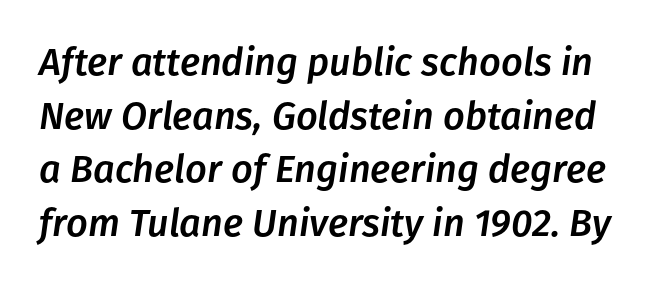
Caption: standard tracking, unaltered. The line-height multiplier appears to be the usual default. The passage shown leans; its letterforms are oblique. A typesetter would call this proportional, since set widths differ per character. Honestly, there is no underline to notice here at all.
